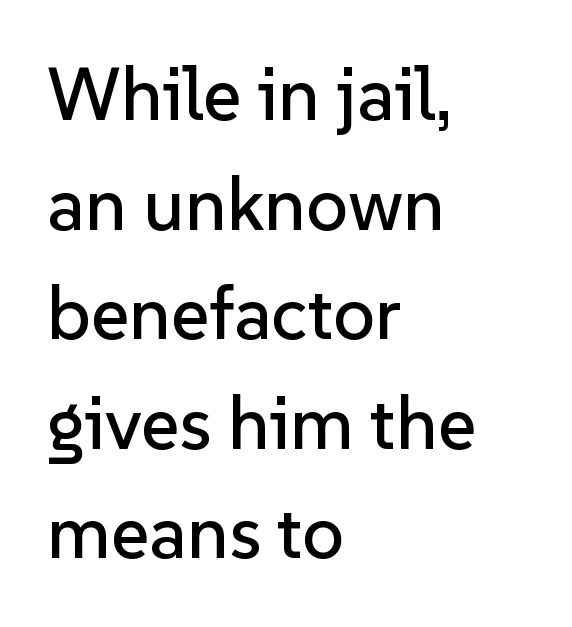
The image shows 74 px sans-serif type, upright; set left-aligned, normal line spacing (1.48x), normal letter spacing, not underlined; low stroke contrast and a medium x-height.
